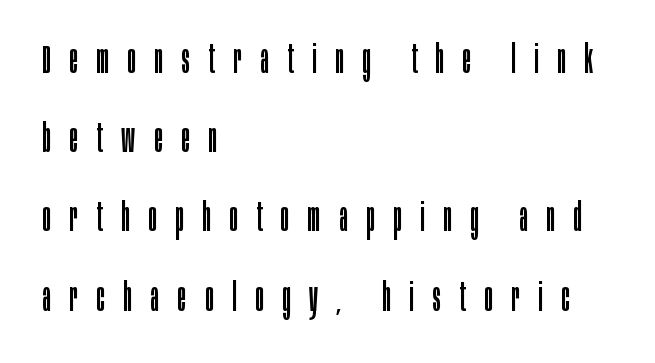
This rendering features lettering with no underline. A typesetter would call this proportional, since set widths differ per character. Nope, no serifs anywhere on these letters. Widely set lines give the paragraph a tall, airy silhouette. Think standard paragraph weight, or any step lighter than that.
